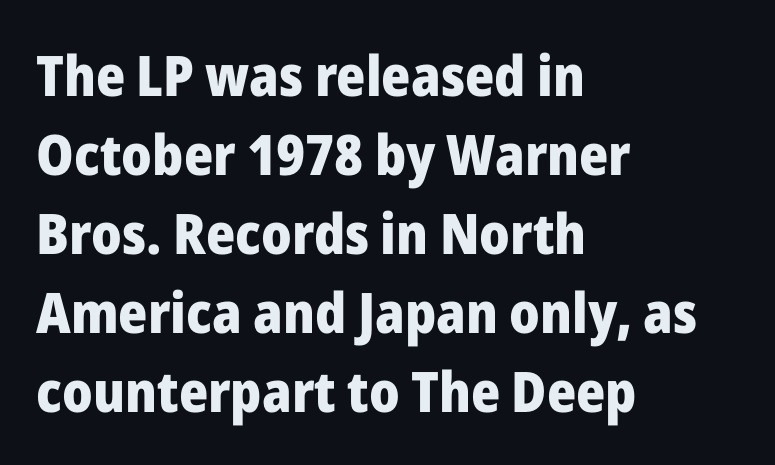
{"serif": "no", "italic": "no", "bold": "yes", "weight": "heavy", "width": "normal", "stroke_contrast": "low", "x_height": "medium", "monospaced": "no", "underline": "no", "align": "left", "line_spacing": "normal", "line_spacing_ratio": 1.41, "letter_spacing": "normal", "letter_spacing_em": 0.0, "glyph_px": 56}
